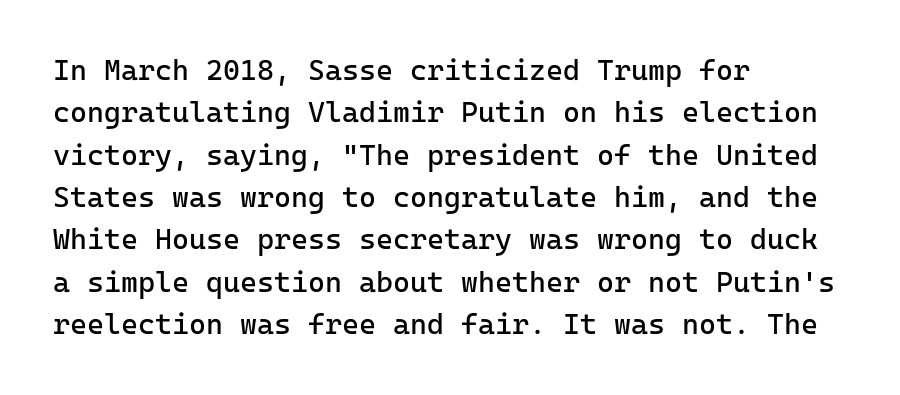
Q: Is the text bold? A: No.
Q: Is the text italic (slanted)? A: No, it is upright.
Q: Is the typeface a serif or a sans-serif typeface? A: Sans-serif.
Q: Is the text underlined? A: No.
Q: How is the paragraph aligned? A: Left-aligned.
Q: Is the spacing between letters normal or unusually wide? A: Normal.
Q: Is the spacing between lines tight, normal or loose? A: Normal.
Q: Width (condensed, normal, or wide)? A: Normal.
Q: Stroke contrast? A: Low.
Q: x-height? A: Medium.
Q: Monospaced? A: Yes.
